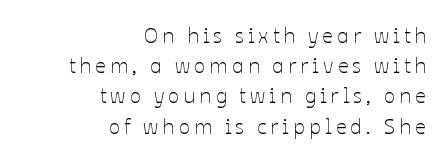
This sample uses expanded letter spacing, leaving extra air between glyphs. Teacher's note: observe the even right margin — that is flush-right alignment. Honestly, there is no underline to notice here at all. The font sits on the lighter half of the weight spectrum, regular included. You can tell it's not italic because the verticals are truly vertical. The line-height multiplier appears to be the usual default.
